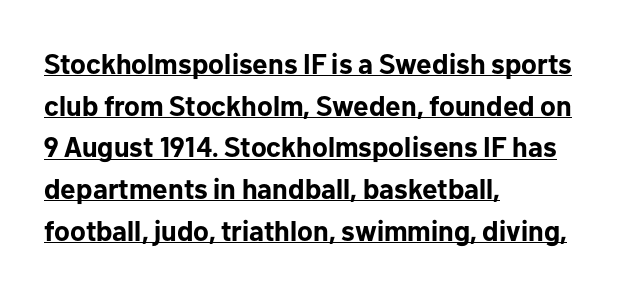
Q: Is the text bold? A: Yes.
Q: Is the text italic (slanted)? A: No, it is upright.
Q: Is the typeface a serif or a sans-serif typeface? A: Sans-serif.
Q: Is the text underlined? A: Yes.
Q: How is the paragraph aligned? A: Left-aligned.
Q: Is the spacing between letters normal or unusually wide? A: Normal.
Q: Is the spacing between lines tight, normal or loose? A: Normal.
Q: Width (condensed, normal, or wide)? A: Normal.
Q: Stroke contrast? A: Low.
Q: x-height? A: Medium.
Q: Monospaced? A: No.
